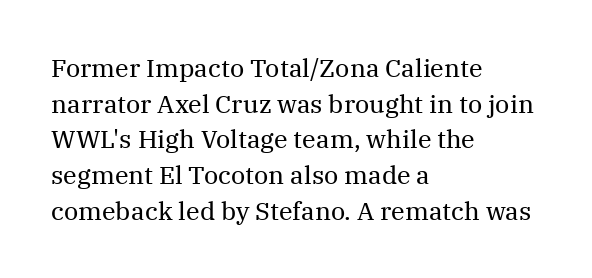
{"italic": "no", "bold": "no", "underline": "no", "align": "left", "line_spacing": "normal", "line_spacing_ratio": 1.43, "letter_spacing": "normal", "letter_spacing_em": 0.0, "glyph_px": 25}
